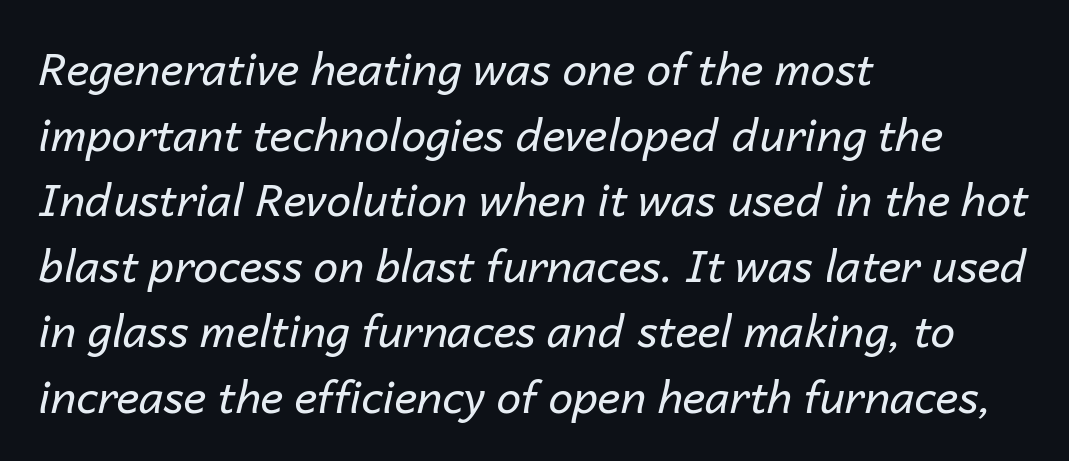
The image shows 44 px regular-weight type, italic (leaning right); set left-aligned, normal line spacing (1.49x), normal letter spacing, not underlined; low stroke contrast and a medium x-height.
